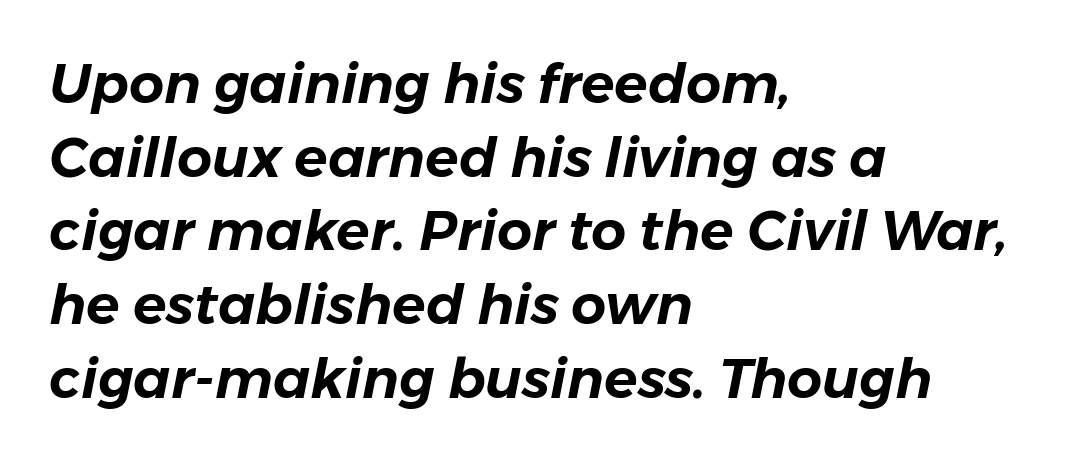
Notice how descenders clear the ascenders below comfortably — that's standard leading. Italic? Definitely — the glyphs are oblique. Character widths vary here, with narrow letters taking less room than wide ones. Quick note: underline off.
